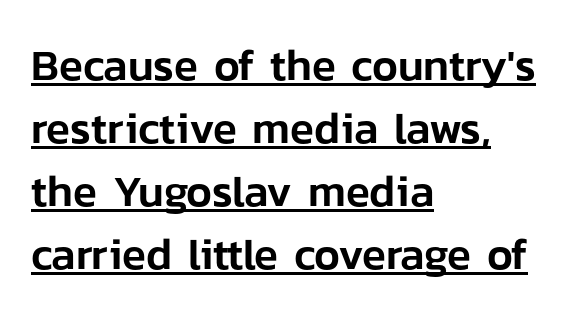
Q: Is the text italic (slanted)? A: No, it is upright.
Q: Is the typeface a serif or a sans-serif typeface? A: Sans-serif.
Q: Is the text underlined? A: Yes.
Q: How is the paragraph aligned? A: Left-aligned.
Q: Is the spacing between letters normal or unusually wide? A: Normal.
Q: Is the spacing between lines tight, normal or loose? A: Normal.
Q: Width (condensed, normal, or wide)? A: Normal.
Q: Stroke contrast? A: Low.
Q: x-height? A: Medium.
Q: Monospaced? A: No.
